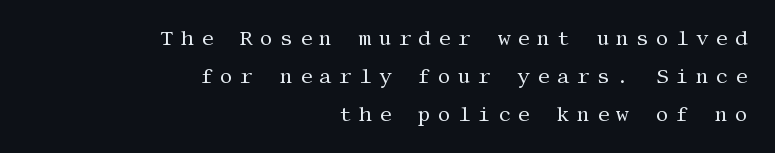
{"italic": "no", "bold": "no", "underline": "no", "align": "right", "line_spacing_ratio": 1.89, "letter_spacing": "wide", "letter_spacing_em": 0.35, "glyph_px": 20}
